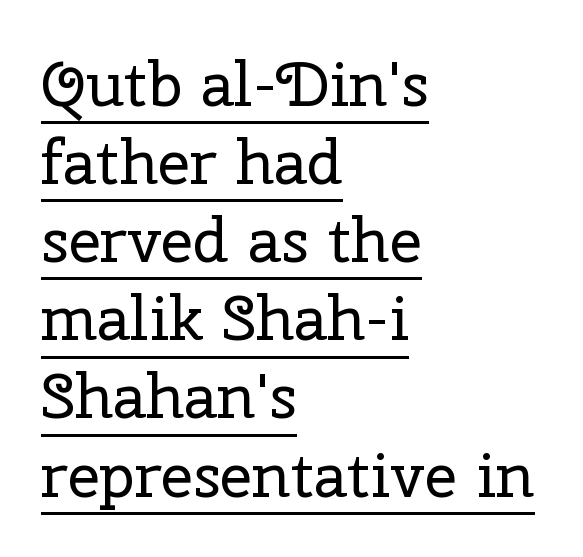
{"serif": "yes", "italic": "no", "bold": "no", "weight": "regular", "width": "normal", "stroke_contrast": "low", "x_height": "medium", "monospaced": "no", "underline": "yes", "align": "left", "line_spacing_ratio": 1.24, "letter_spacing": "normal", "letter_spacing_em": 0.0, "glyph_px": 63}
